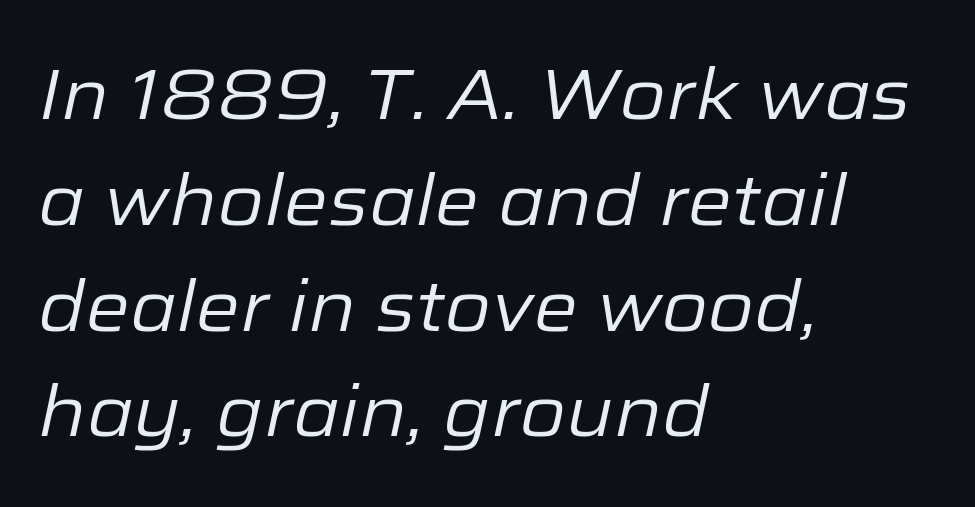
Casual observation: everything's shoved over to the left. Looking at the ascenders, they clearly lean. Quick note: interline space is typical. Check under the words: just untouched page. Is this a fixed-width face? No — the glyphs have proportional, varying widths. The face used here is rendered with its standard letterfit.
